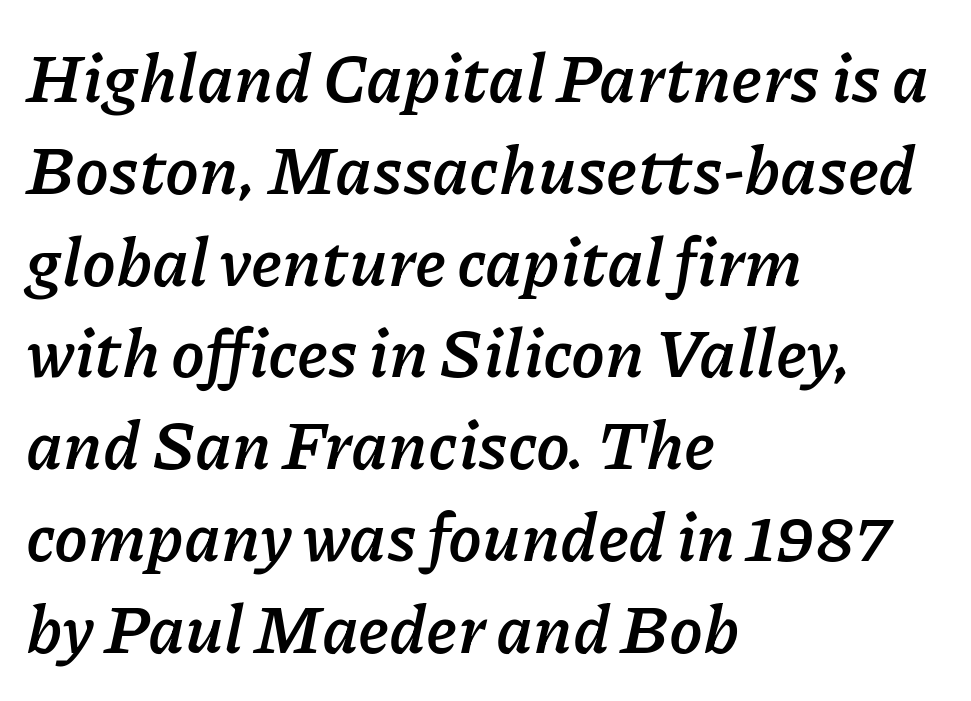
{"italic": "yes", "lean": "right", "slant_degrees": 11, "bold": "yes", "weight": "semibold", "width": "normal", "stroke_contrast": "low", "x_height": "medium", "monospaced": "no", "underline": "no", "align": "left", "line_spacing": "normal", "line_spacing_ratio": 1.35, "letter_spacing": "normal", "letter_spacing_em": 0.0, "glyph_px": 68}
